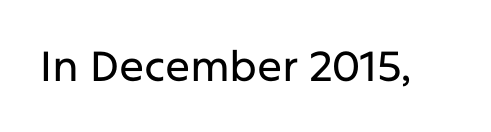
Is there any slant? The stems are plumb. Default kerning and tracking; the words read as compact shapes. Think of a printed novel: that variable character pitch is what you see here. You can tell from the bare stems that sans-serif type was used. Descenders are the only things crossing below the line.
